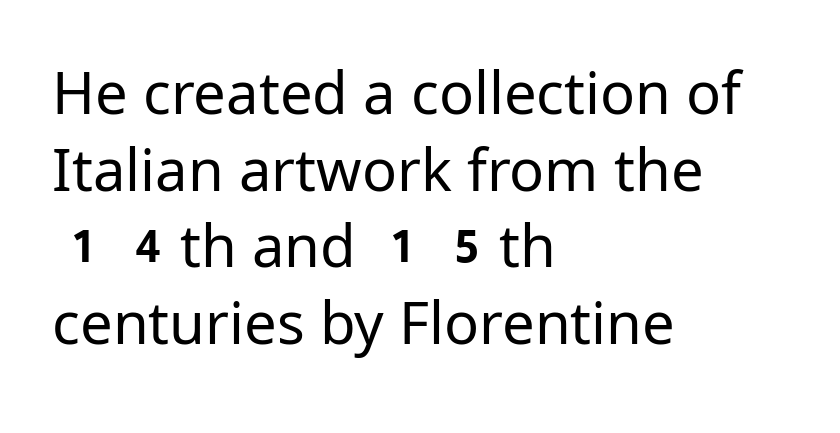
{"serif": "no", "italic": "no", "bold": "no", "weight": "regular", "width": "normal", "stroke_contrast": "low", "x_height": "medium", "monospaced": "no", "underline": "no", "align": "left", "line_spacing": "normal", "line_spacing_ratio": 1.32, "letter_spacing": "normal", "letter_spacing_em": 0.0, "glyph_px": 58}
